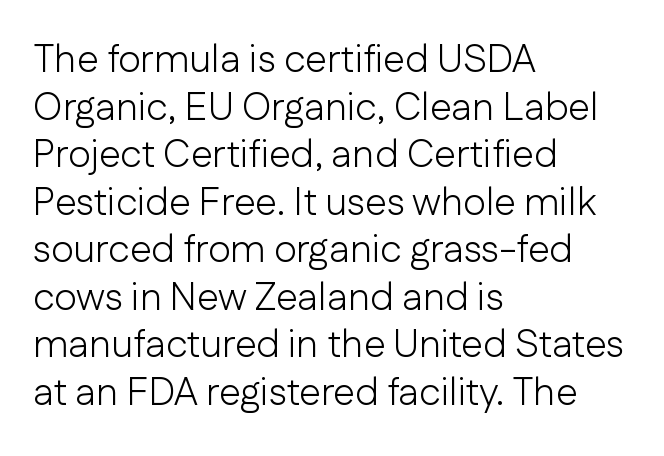
One-word summary of the alignment: left. The rendering uses natural spacing where letterforms have individual widths. Each word holds together tightly as a unit, with standard inter-letter gaps. The space directly below the letters is spotless. When letters stand straight like this, we call the style roman or upright.
